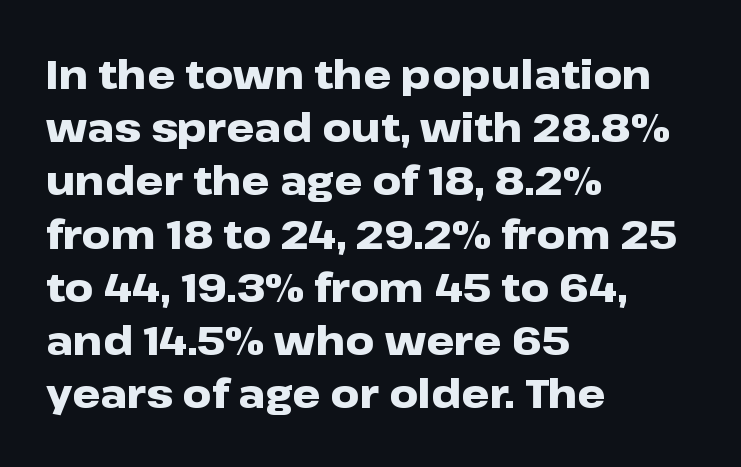
The image shows 40 px heavy, wide sans-serif type, upright; set left-aligned, normal line spacing (1.33x), normal letter spacing, not underlined; low stroke contrast and a medium x-height.
